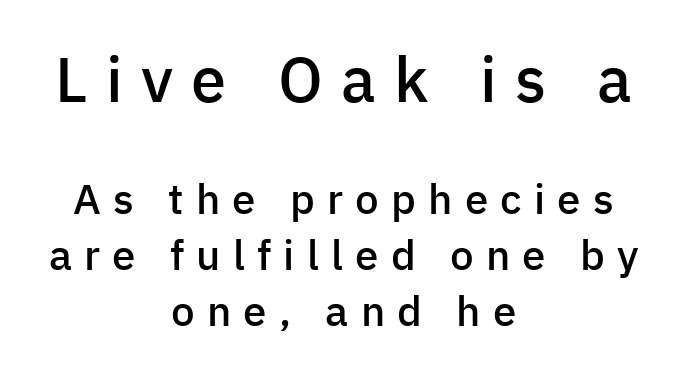
The glyphs have the mass of a demibold cut, below bold. Clear beneath every line of the passage. If you folded the block vertically in half, each line would mirror itself in length. Italic: no, the glyphs are upright roman. You get the large type first, then a drop to smaller type.
